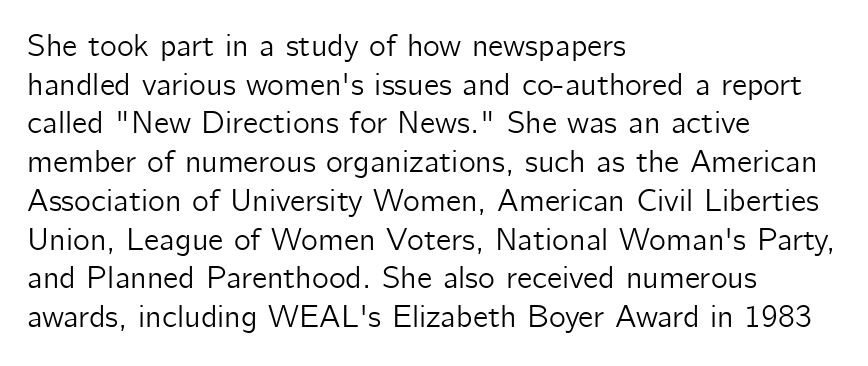
Caption: multi-line text, flush left, ragged right. These lines are rendered in a variable-pitch font. Examine the stroke ends and you'll find no serifs. A clean baseline with only descenders dipping below it. The horizontal fit of the characters is conventional and even.
